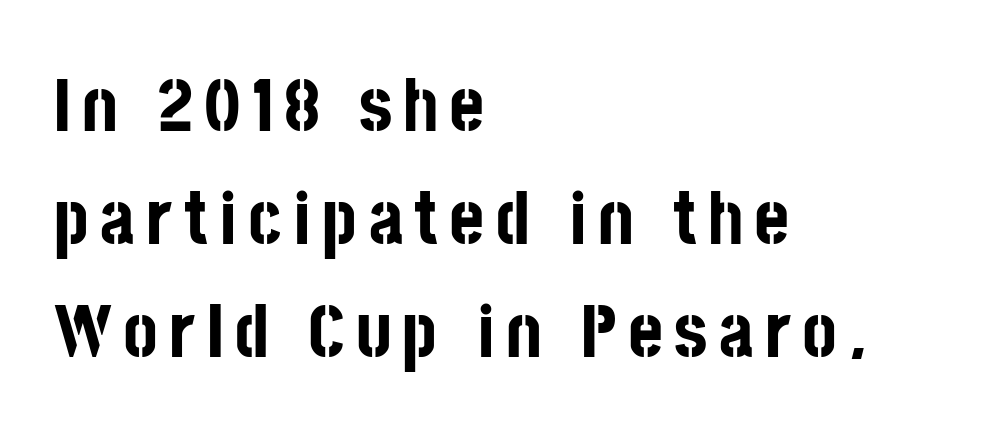
The letters stand straight up with perfectly vertical stems. Words float on clear page, feet unadorned. The face used here is proportionally spaced, like ordinary book or web type. The face used here is a sans, in the tradition of grotesques and geometrics.
